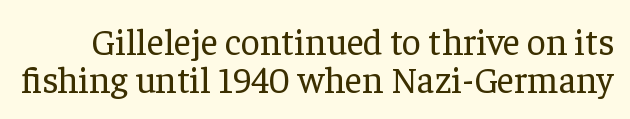
Think standard paragraph weight, or any step lighter than that. Just letters on the line, the space beneath them empty. Vertical strokes here are truly vertical. Baseline-to-baseline distance is barely more than the letter height.
